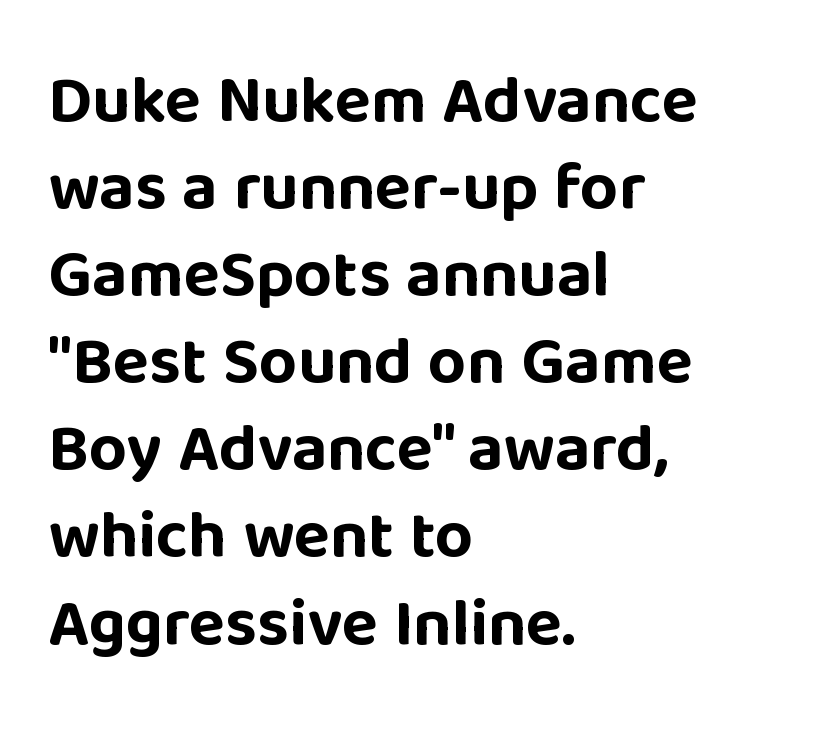
This rendering employs a face without finishing strokes, i.e., a sans-serif. Leading: standard. Each line starts at the same left margin while the right side varies. Each letter keeps its own natural width here, so spacing adapts to shape. The baseline area is clear.
